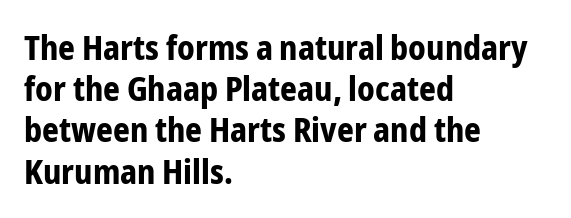
Q: Is the text bold? A: Yes.
Q: Is the text italic (slanted)? A: No, it is upright.
Q: Is the typeface a serif or a sans-serif typeface? A: Sans-serif.
Q: Is the text underlined? A: No.
Q: How is the paragraph aligned? A: Left-aligned.
Q: Is the spacing between letters normal or unusually wide? A: Normal.
Q: Is the spacing between lines tight, normal or loose? A: Normal.
Q: Width (condensed, normal, or wide)? A: Condensed.
Q: Stroke contrast? A: Low.
Q: x-height? A: Medium.
Q: Monospaced? A: No.
